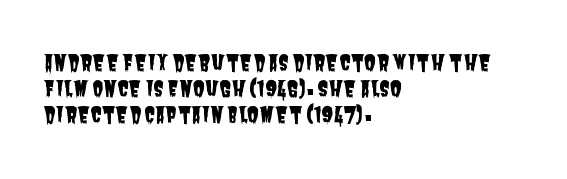
{"underline": "no", "align": "left", "line_spacing_ratio": 1.23, "letter_spacing": "normal", "letter_spacing_em": 0.0, "glyph_px": 21}
